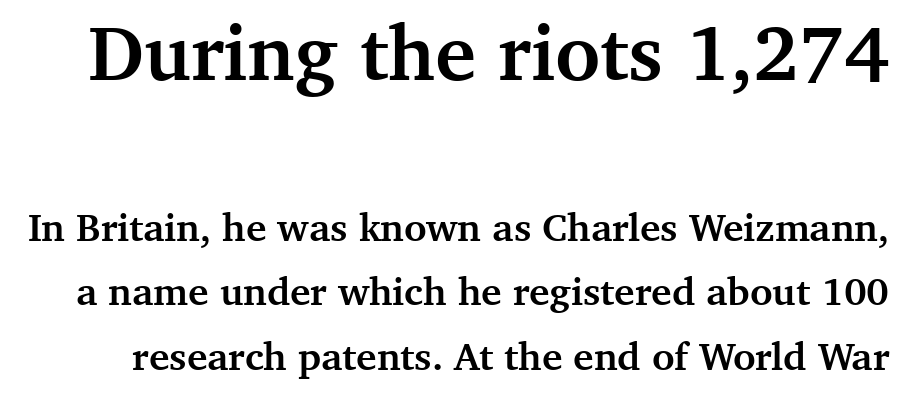
Default kerning and tracking; the words read as compact shapes. The rendering uses natural spacing where letterforms have individual widths. Heavy, bold letterforms. Underlining? Definitely not there.
